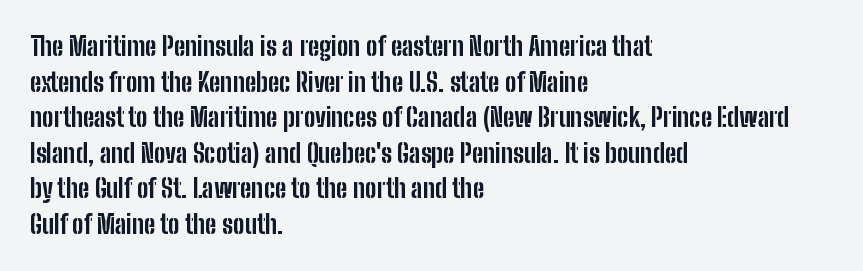
The image shows 26 px bold type, upright; set left-aligned, normal line spacing (1.37x), normal letter spacing, not underlined.
